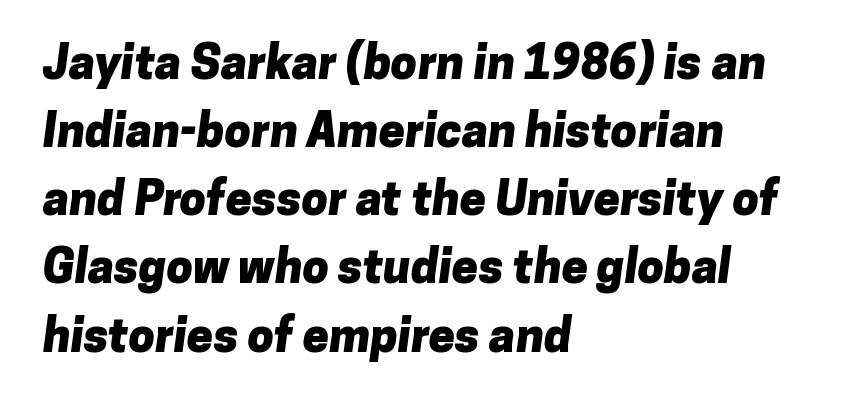
The image shows 47 px heavy sans-serif type; set left-aligned, normal line spacing (1.45x), normal letter spacing, not underlined; low stroke contrast and a medium x-height.
